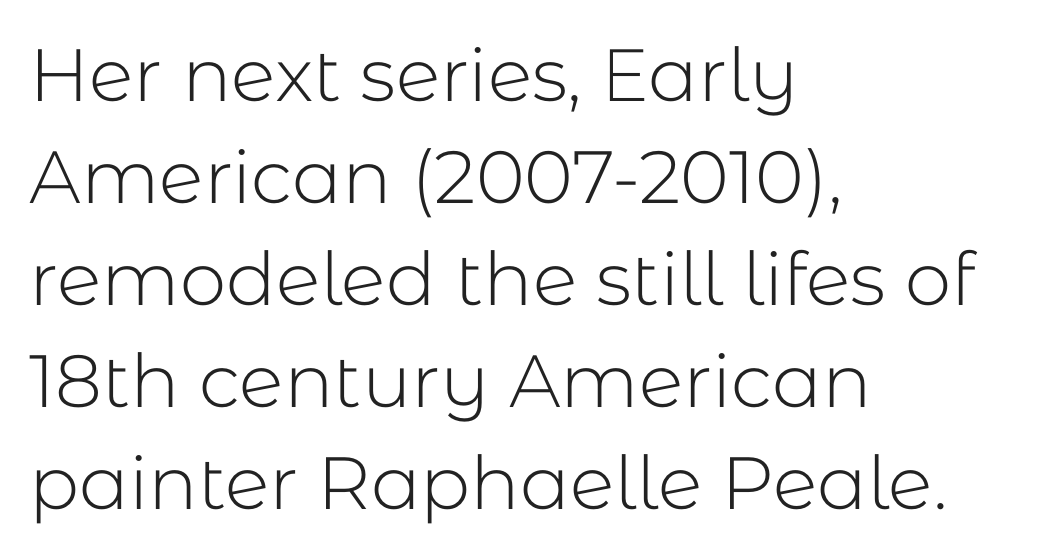
The strokes are not fattened; the text isn't bold. The typeface chosen for these lines omits serifs. Each line starts at the same left margin while the right side varies. Descenders hang freely into open space.
